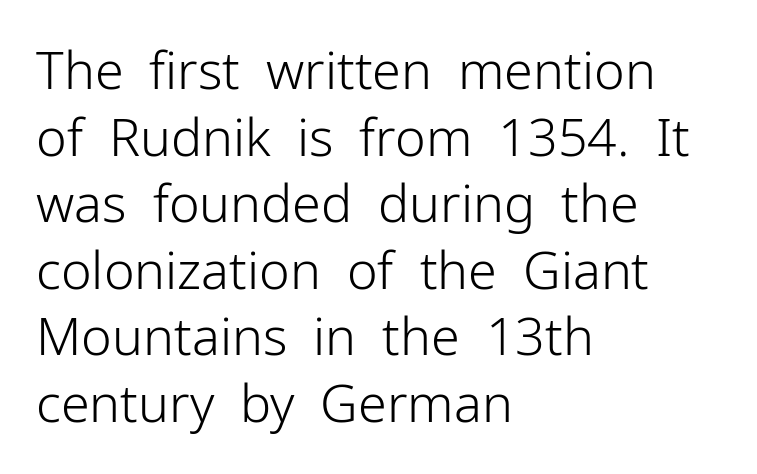
{"serif": "no", "italic": "no", "bold": "no", "weight": "light", "width": "normal", "stroke_contrast": "low", "x_height": "medium", "monospaced": "no", "underline": "no", "align": "left", "line_spacing": "normal", "line_spacing_ratio": 1.28, "letter_spacing": "normal", "letter_spacing_em": 0.0, "glyph_px": 52}
